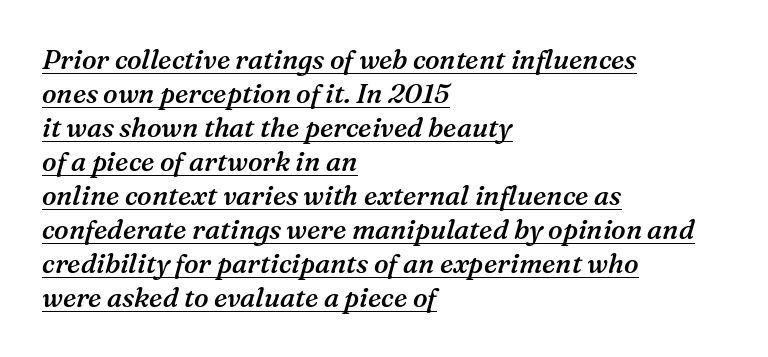
{"italic": "yes", "lean": "right", "slant_degrees": 16, "bold": "semi", "underline": "yes", "align": "left", "line_spacing": "normal", "line_spacing_ratio": 1.26, "letter_spacing": "normal", "letter_spacing_em": 0.0, "glyph_px": 27}
